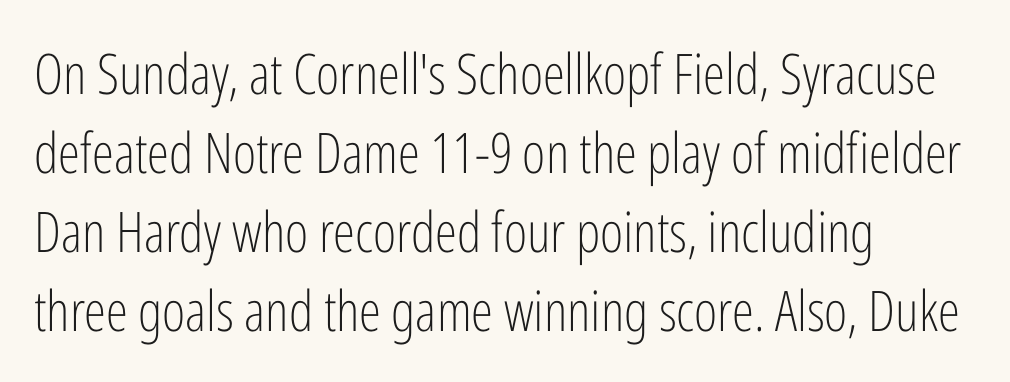
{"serif": "no", "italic": "no", "bold": "no", "weight": "light", "width": "condensed", "stroke_contrast": "low", "x_height": "medium", "monospaced": "no", "underline": "no", "align": "left", "line_spacing": "normal", "line_spacing_ratio": 1.41, "letter_spacing": "normal", "letter_spacing_em": 0.0, "glyph_px": 56}
